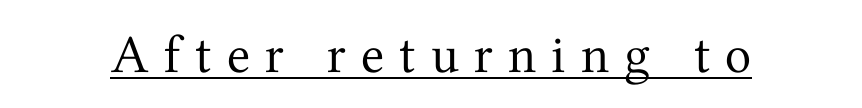
The image shows 54 px regular-weight serif type, upright; set unusually wide letter spacing (+0.28 em), underlined; medium stroke contrast and a medium x-height.
